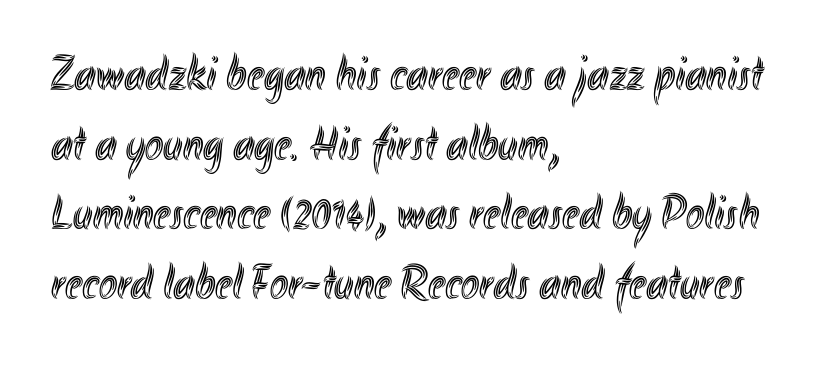
{"width": "condensed", "x_height": "small", "monospaced": "no", "underline": "no", "align": "left", "line_spacing": "normal", "line_spacing_ratio": 1.42, "letter_spacing": "normal", "letter_spacing_em": 0.0, "glyph_px": 49}
